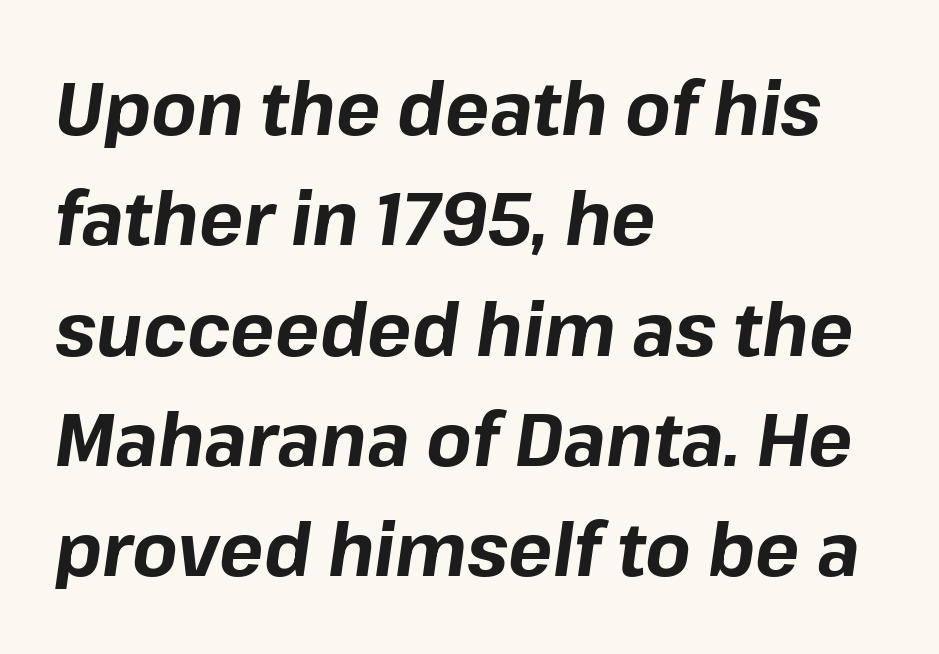
{"italic": "yes", "lean": "right", "slant_degrees": 8, "bold": "yes", "weight": "bold", "width": "normal", "stroke_contrast": "low", "x_height": "medium", "monospaced": "no", "underline": "no", "align": "left", "line_spacing": "normal", "line_spacing_ratio": 1.49, "letter_spacing": "normal", "letter_spacing_em": 0.0, "glyph_px": 74}
